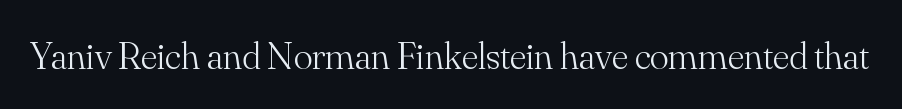
A light-to-regular cut is what we see here. Rendered with straight, roman letterforms. The text was rendered using a seriffed face with decorative stroke endings. Standard letterfit; no display-style spreading of the glyphs. The rendering uses natural spacing where letterforms have individual widths.
